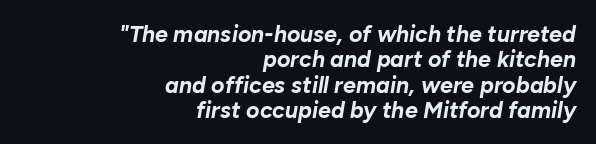
Q: Is the text bold? A: Yes.
Q: Is the text italic (slanted)? A: Yes, it leans right by about 10 degrees.
Q: Is the text underlined? A: No.
Q: How is the paragraph aligned? A: Right-aligned.
Q: Is the spacing between letters normal or unusually wide? A: Normal.
Q: Is the spacing between lines tight, normal or loose? A: Tight.
